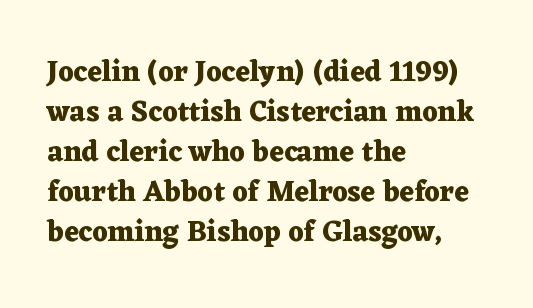
The image shows 29 px heavy, wide serif type, upright; set left-aligned, normal line spacing (1.38x), normal letter spacing, not underlined; medium stroke contrast and a medium x-height.
